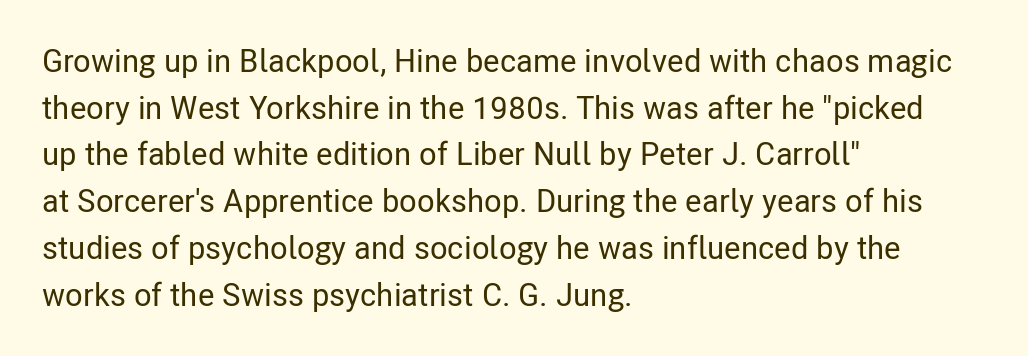
Q: Is the text italic (slanted)? A: No, it is upright.
Q: Is the typeface a serif or a sans-serif typeface? A: Sans-serif.
Q: Is the text underlined? A: No.
Q: How is the paragraph aligned? A: Left-aligned.
Q: Is the spacing between letters normal or unusually wide? A: Normal.
Q: Is the spacing between lines tight, normal or loose? A: Normal.
Q: Width (condensed, normal, or wide)? A: Condensed.
Q: Stroke contrast? A: Low.
Q: x-height? A: Medium.
Q: Monospaced? A: No.
